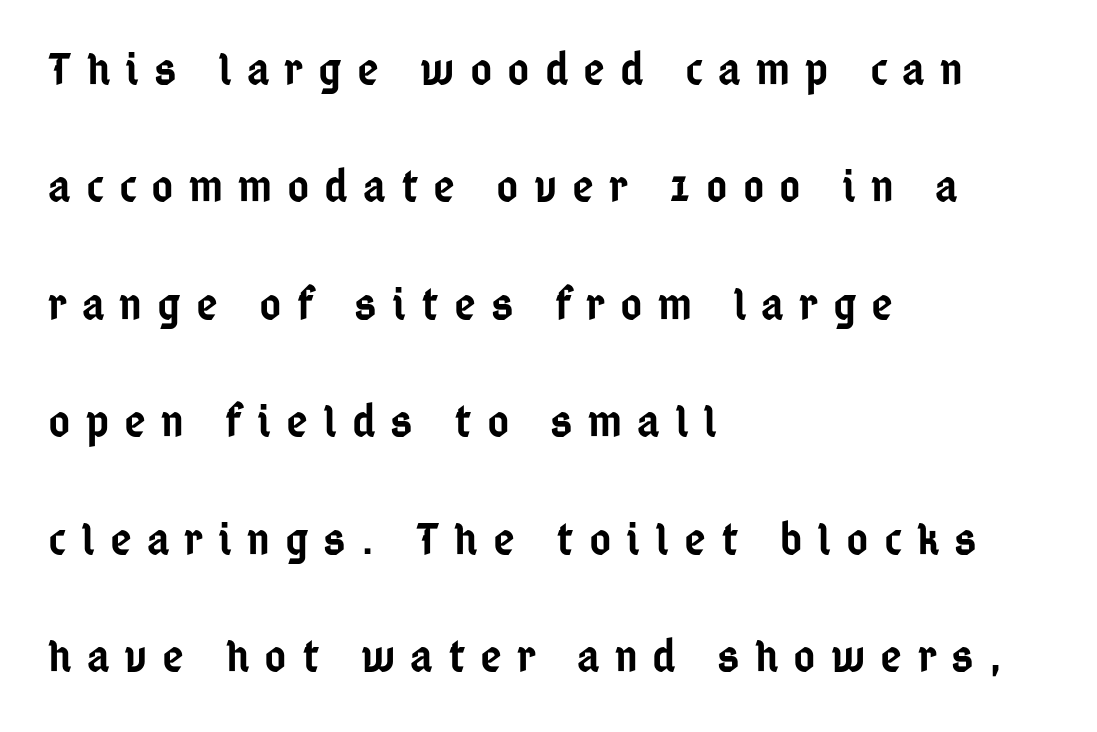
Bare-footed words on every line. The letters stand straight up with perfectly vertical stems. Compared with a centered layout, this one pins lines to the left instead. Words appear elongated and porous because spacing is wide.
